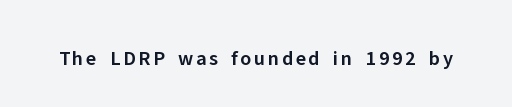
Q: Is the text bold? A: Semi-bold.
Q: Is the text italic (slanted)? A: No, it is upright.
Q: Is the text underlined? A: No.
